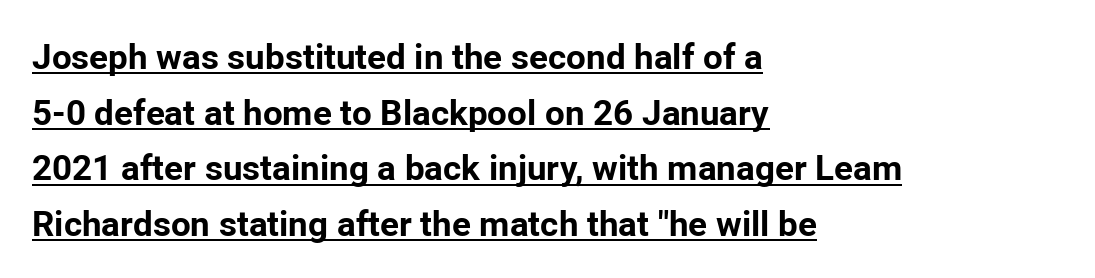
{"serif": "no", "italic": "no", "bold": "yes", "weight": "bold", "width": "normal", "stroke_contrast": "low", "x_height": "medium", "monospaced": "no", "underline": "yes", "align": "left", "line_spacing": "normal", "line_spacing_ratio": 1.59, "letter_spacing": "normal", "letter_spacing_em": 0.0, "glyph_px": 35}
